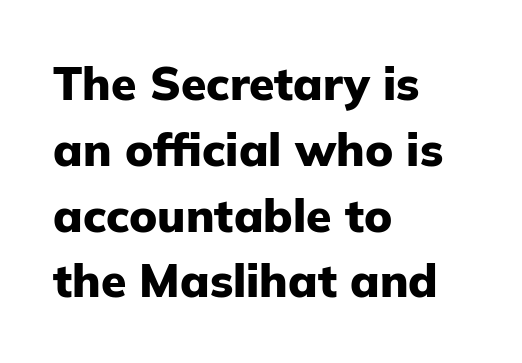
The image shows 46 px heavy sans-serif type, upright; set left-aligned, normal line spacing (1.43x), normal letter spacing, not underlined; low stroke contrast and a medium x-height.
